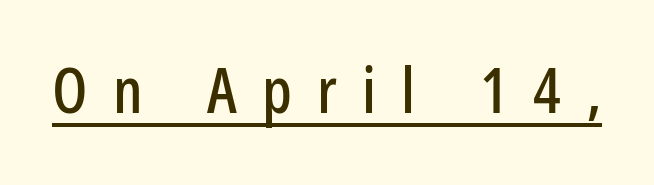
Q: Is the text italic (slanted)? A: No, it is upright.
Q: Is the typeface a serif or a sans-serif typeface? A: Sans-serif.
Q: Is the text underlined? A: Yes.
Q: Is the spacing between letters normal or unusually wide? A: Unusually wide.
Q: Width (condensed, normal, or wide)? A: Condensed.
Q: Stroke contrast? A: Low.
Q: x-height? A: Medium.
Q: Monospaced? A: No.
